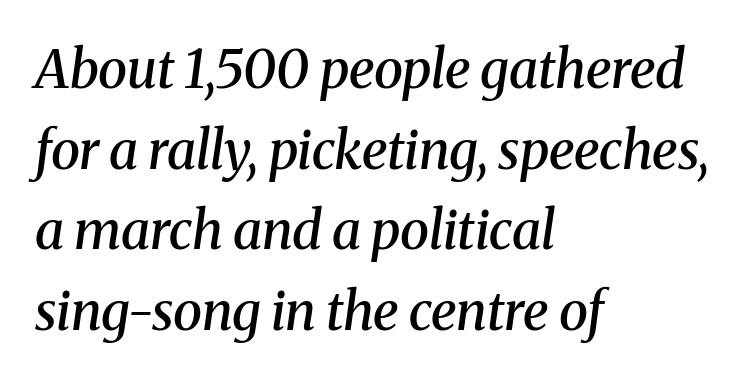
The image shows 53 px semibold serif type, italic (leaning right); set left-aligned, normal line spacing (1.52x), normal letter spacing, not underlined; medium stroke contrast and a medium x-height.
